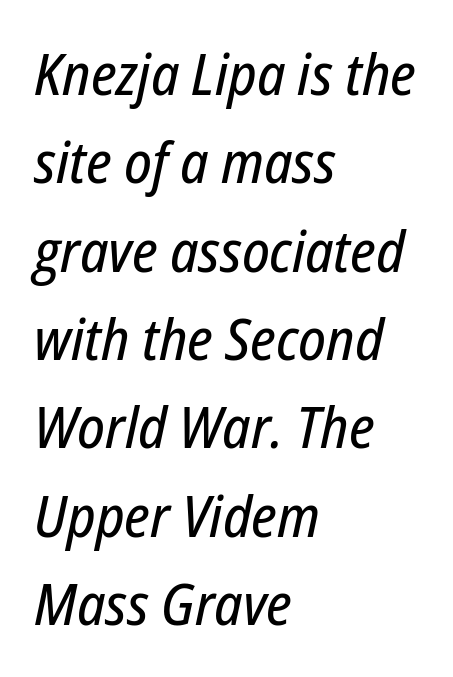
Q: Is the text italic (slanted)? A: Yes, it leans right by about 12 degrees.
Q: Is the text underlined? A: No.
Q: How is the paragraph aligned? A: Left-aligned.
Q: Is the spacing between letters normal or unusually wide? A: Normal.
Q: Is the spacing between lines tight, normal or loose? A: Normal.
Q: Width (condensed, normal, or wide)? A: Condensed.
Q: Stroke contrast? A: Low.
Q: x-height? A: Medium.
Q: Monospaced? A: No.
